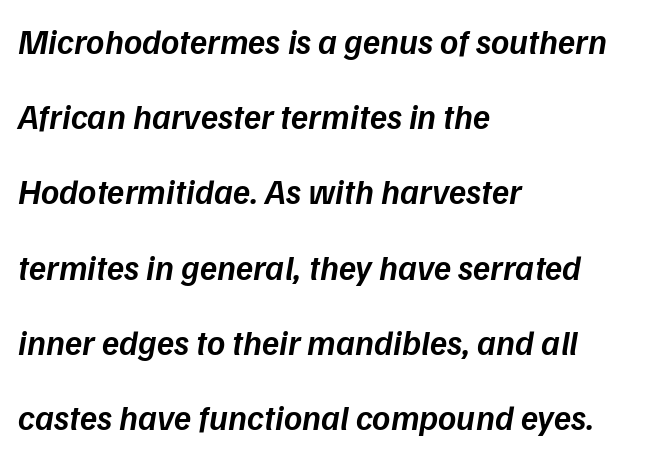
Each line starts at the same left margin while the right side varies. Spacing verdict: proportional, widths tailored to each character. This sample uses plain, unmodified letter spacing. A bare baseline throughout the passage. The lines are spread far apart with generous leading. Designer's note — italics engaged.
